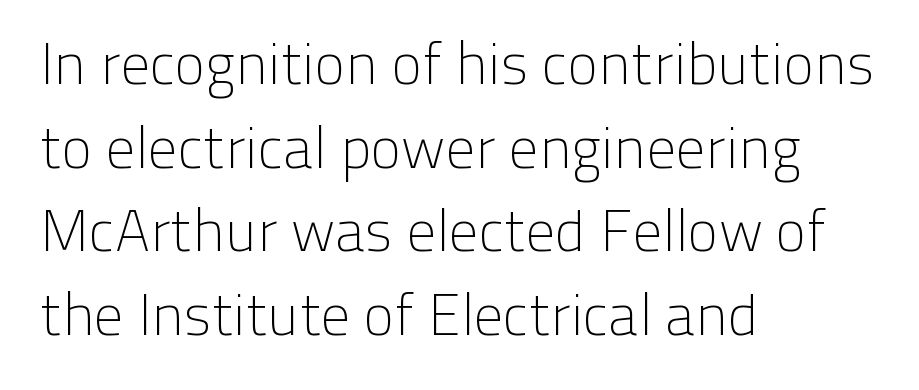
The image shows 58 px light sans-serif type, upright; set left-aligned, normal line spacing (1.44x), normal letter spacing, not underlined; low stroke contrast and a medium x-height.
